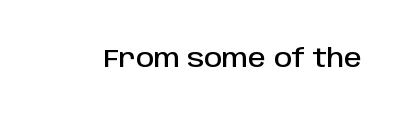
{"italic": "no", "underline": "no", "letter_spacing": "normal", "letter_spacing_em": 0.0, "glyph_px": 25}
